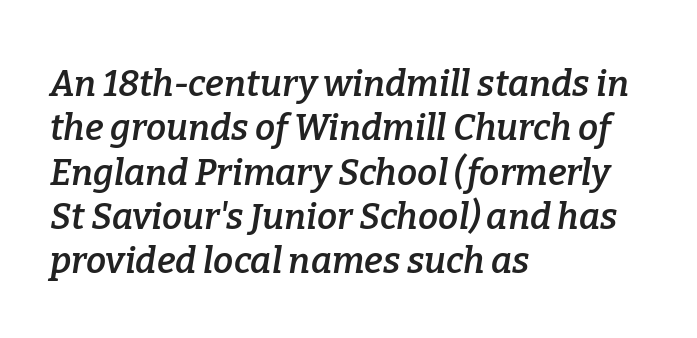
Varying glyph widths throughout — classic text-font behaviour. Anything drawn beneath the words? Only blank space. The axis of the letterforms is tilted away from vertical. The lines are quadded left.
